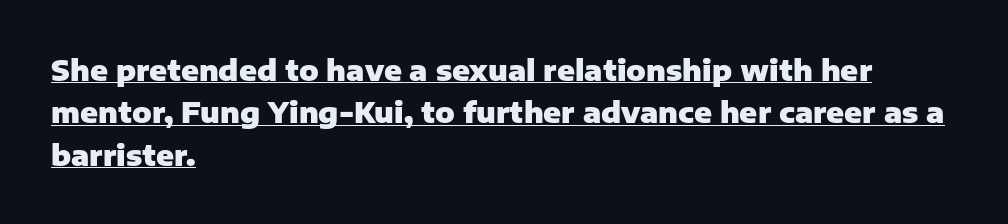
Designer's note — italics off, roman on. Which margin do the lines hug? The left one — the right edge is uneven. Its strokes are broad and dark, the hallmark of bold type. You could not count columns in this text — the font is proportionally spaced. Grotesque or geometric, the face here clearly has no serifs. The rendering keeps characters at their native spacing.
